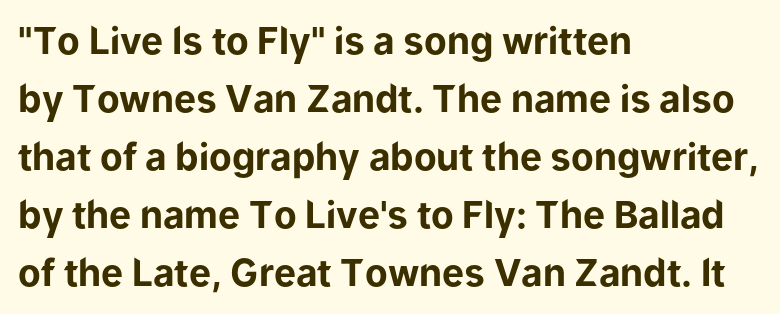
{"serif": "no", "italic": "no", "bold": "yes", "weight": "bold", "width": "normal", "stroke_contrast": "low", "x_height": "medium", "monospaced": "no", "underline": "no", "align": "left", "line_spacing": "normal", "line_spacing_ratio": 1.57, "letter_spacing": "normal", "letter_spacing_em": 0.0, "glyph_px": 37}
